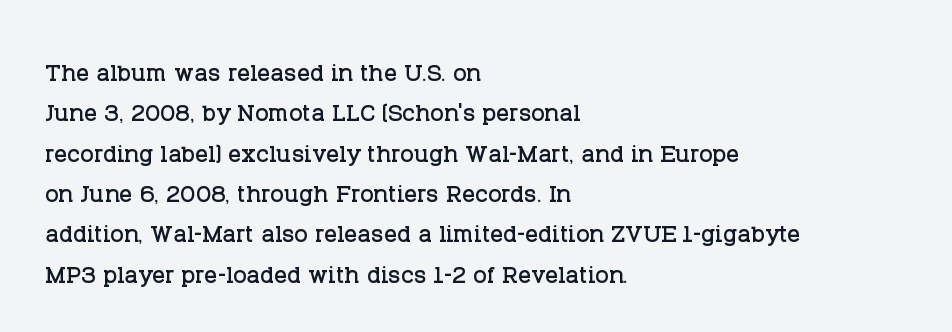
The image shows 32 px serif type, upright; set left-aligned, normal line spacing (1.26x), normal letter spacing, not underlined; low stroke contrast and a large x-height.
